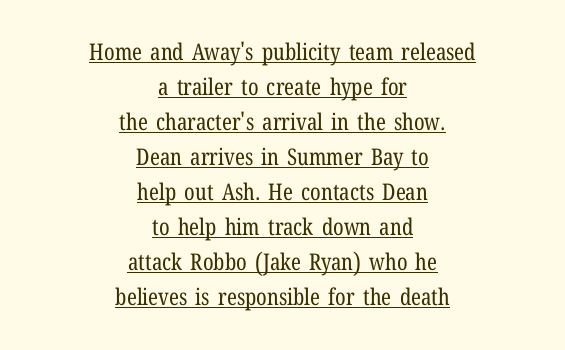
Q: Is the text bold? A: No.
Q: Is the text italic (slanted)? A: No, it is upright.
Q: Is the text underlined? A: Yes.
Q: How is the paragraph aligned? A: Centered.
Q: Is the spacing between letters normal or unusually wide? A: Normal.
Q: Is the spacing between lines tight, normal or loose? A: Normal.
